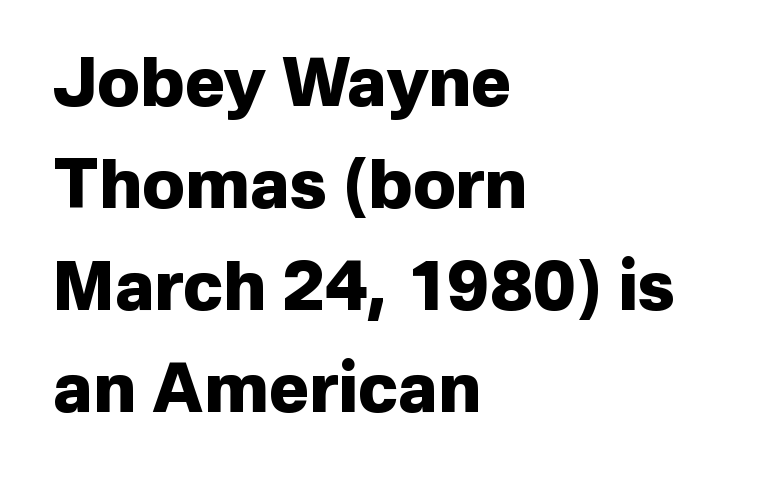
The image shows 68 px heavy sans-serif type, upright; set left-aligned, normal line spacing (1.5x), normal letter spacing, not underlined; low stroke contrast and a medium x-height.
